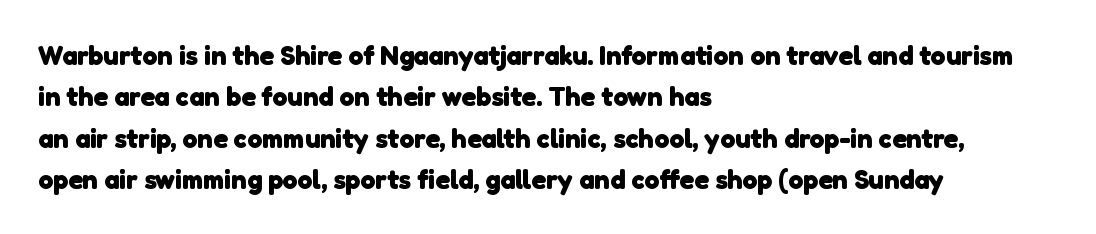
The rendering keeps characters at their native spacing. This rendering features lettering with no underline. Chunky letters — that's bold for sure. How would I describe the line gaps? Plain and ordinary. Teacher's note: observe the even left margin — that is flush-left alignment.
